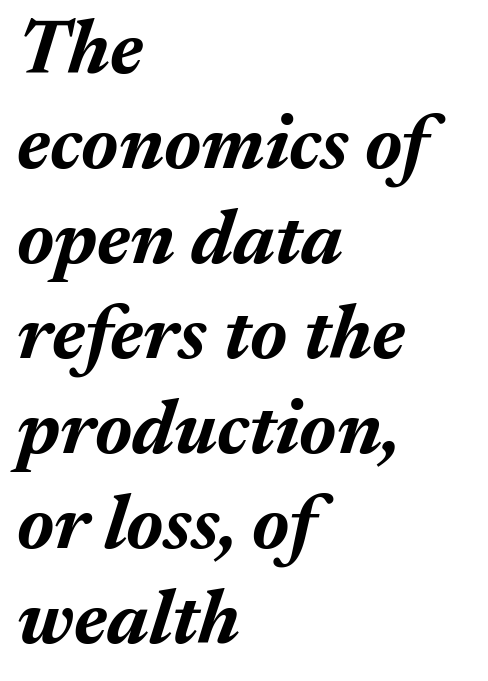
{"italic": "yes", "lean": "right", "slant_degrees": 17, "bold": "yes", "weight": "bold", "width": "normal", "stroke_contrast": "medium", "x_height": "medium", "monospaced": "no", "underline": "no", "align": "left", "line_spacing": "normal", "line_spacing_ratio": 1.25, "letter_spacing": "normal", "letter_spacing_em": 0.0, "glyph_px": 76}
